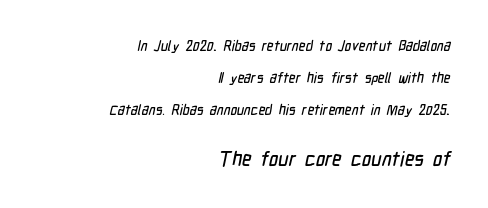
The image shows 20 px text type; set right-aligned, loose line spacing (2.27x), normal letter spacing, not underlined; the second (bottom) block is 1.43x larger.
